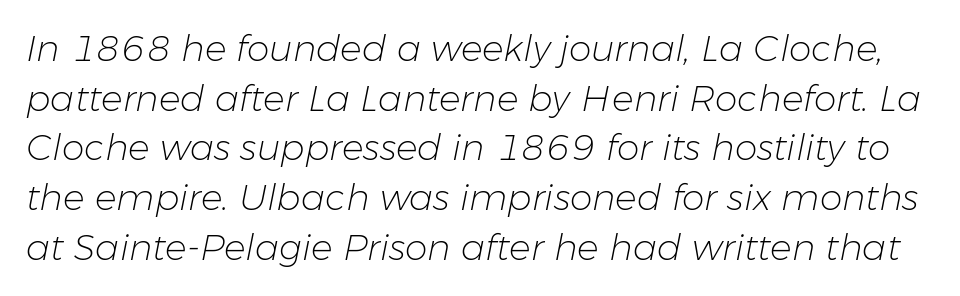
The passage shown has conventional tracking throughout. Proportional: the letters do not fall into vertical columns. This is oblique type, the kind used for emphasis or titles. The space beneath each line is pristine and unruled. The letters look calm and open, with moderate or lighter stems.
